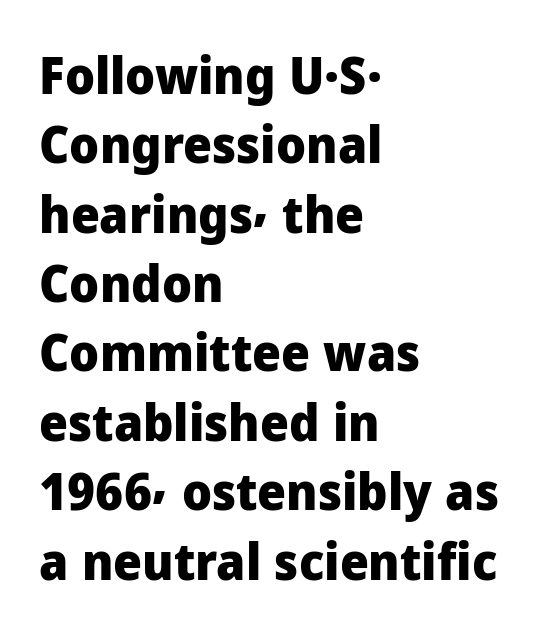
Q: Is the text bold? A: Yes.
Q: Is the text italic (slanted)? A: No, it is upright.
Q: Is the typeface a serif or a sans-serif typeface? A: Sans-serif.
Q: Is the text underlined? A: No.
Q: How is the paragraph aligned? A: Left-aligned.
Q: Is the spacing between letters normal or unusually wide? A: Normal.
Q: Is the spacing between lines tight, normal or loose? A: Normal.
Q: Width (condensed, normal, or wide)? A: Normal.
Q: Stroke contrast? A: Low.
Q: x-height? A: Medium.
Q: Monospaced? A: No.
